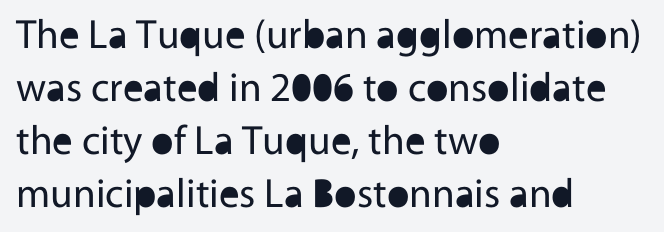
The image shows 41 px regular-weight sans-serif type, upright; set left-aligned, normal line spacing (1.29x), normal letter spacing, not underlined; a medium x-height.
